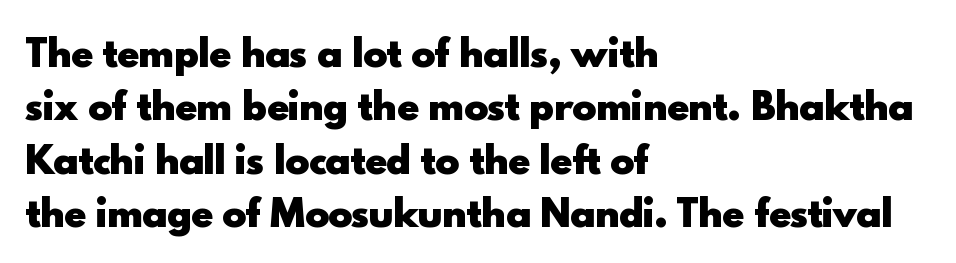
The image shows 36 px heavy sans-serif type, upright; set left-aligned, normal line spacing (1.48x), normal letter spacing, not underlined; a small x-height.
